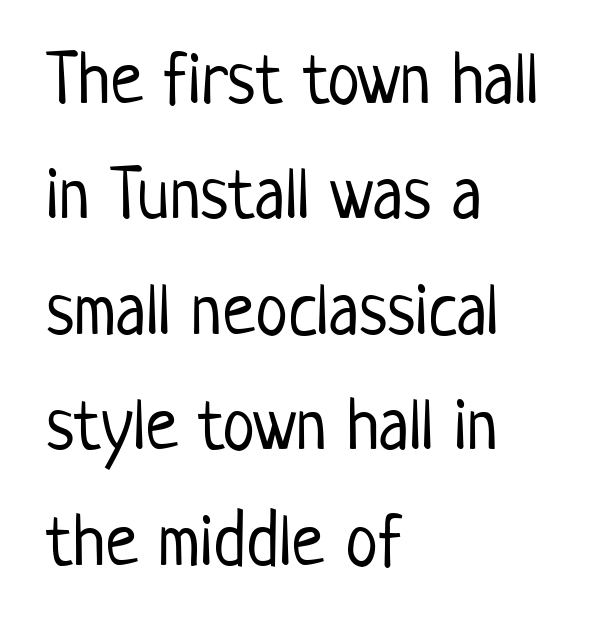
The image shows 74 px light, condensed sans-serif type, upright; set left-aligned, normal line spacing (1.56x), normal letter spacing, not underlined; low stroke contrast and a medium x-height.
